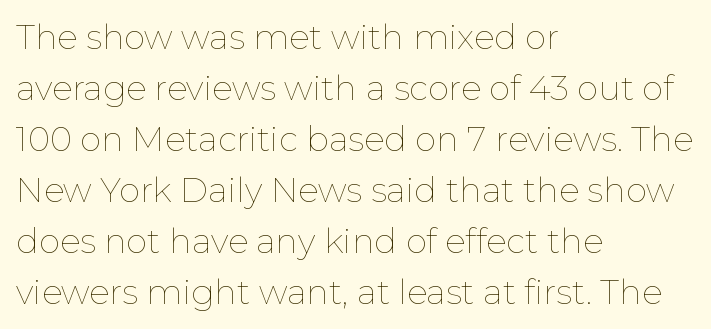
{"italic": "no", "bold": "no", "weight": "thin", "width": "normal", "stroke_contrast": "low", "x_height": "medium", "monospaced": "no", "underline": "no", "align": "left", "line_spacing": "normal", "line_spacing_ratio": 1.5, "letter_spacing": "normal", "letter_spacing_em": 0.0, "glyph_px": 34}
